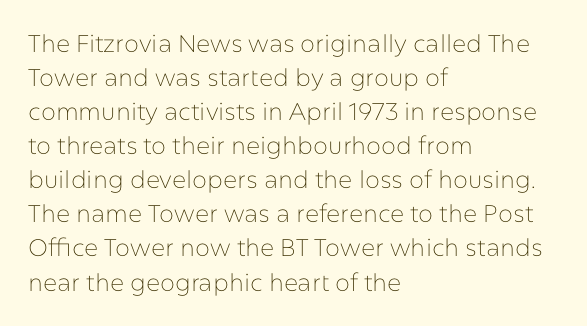
Just letters on the line, the space beneath them empty. The lines sit at an ordinary, default distance from one another. Reading down the block, your eye returns to a fixed left position each line. Think standard paragraph weight, or any step lighter than that.
